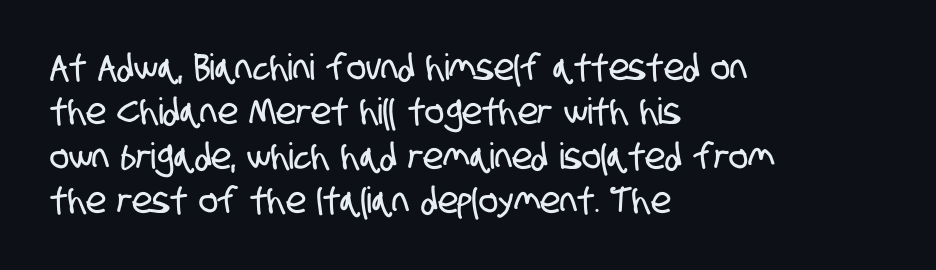
Any mark beneath the type? The region is blank. Each letter keeps its own natural width here, so spacing adapts to shape. No extra tracking has been applied to these lines. The lines in this sample share a left origin and differ only in where they stop. Serifs: no, the terminals of the letterforms are clean.
